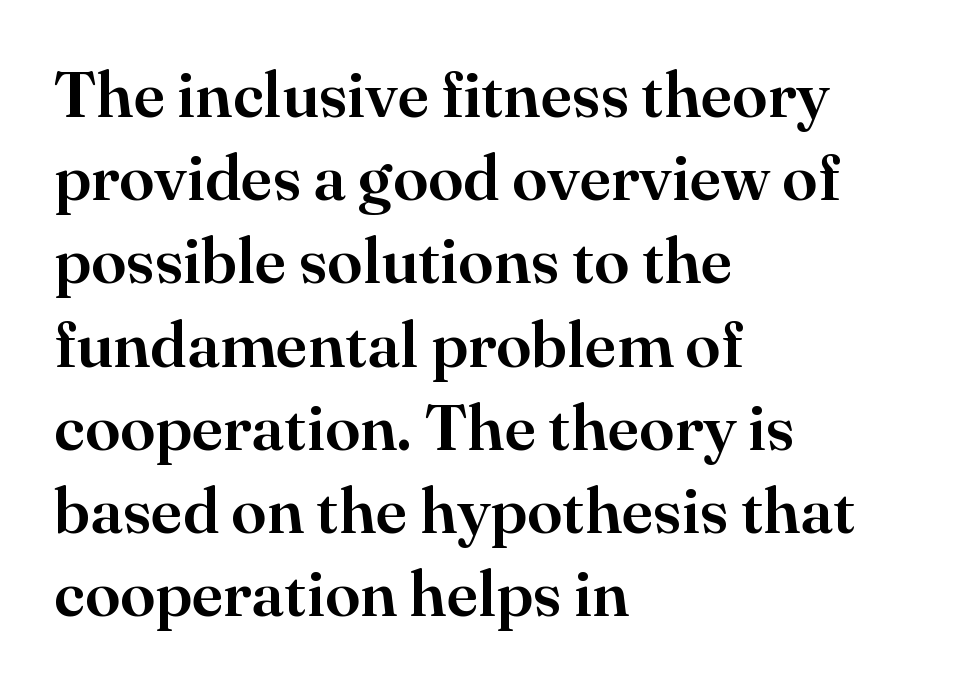
{"serif": "yes", "italic": "no", "width": "normal", "stroke_contrast": "high", "x_height": "small", "monospaced": "no", "underline": "no", "align": "left", "line_spacing": "normal", "line_spacing_ratio": 1.3, "letter_spacing": "normal", "letter_spacing_em": 0.0, "glyph_px": 64}
